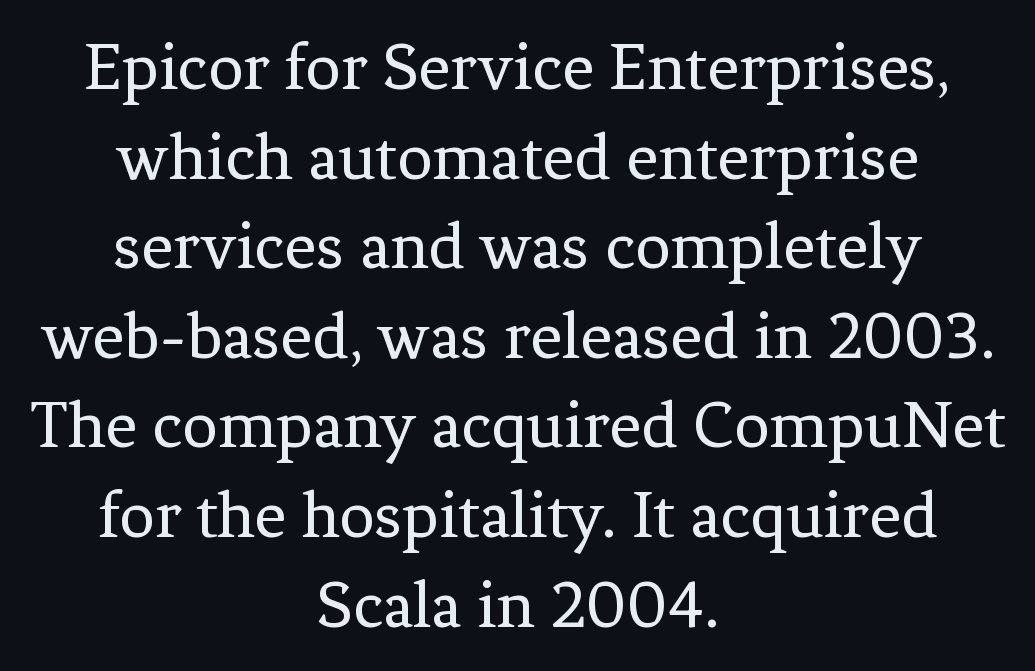
Students, observe: this is what conventionally led text looks like. The letters stand straight up with perfectly vertical stems. A clean baseline with only descenders dipping below it. Nobody touched the tracking dial on this one. Do the characters align in a grid? No, the font is proportional. To sum up the face: it has serifs.
